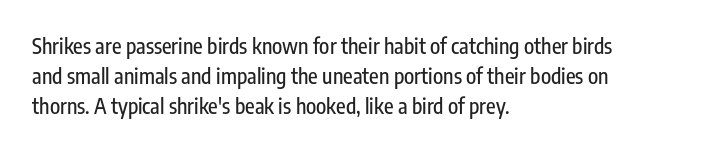
Q: Is the text italic (slanted)? A: No, it is upright.
Q: Is the text underlined? A: No.
Q: How is the paragraph aligned? A: Left-aligned.
Q: Is the spacing between letters normal or unusually wide? A: Normal.
Q: Is the spacing between lines tight, normal or loose? A: Normal.
